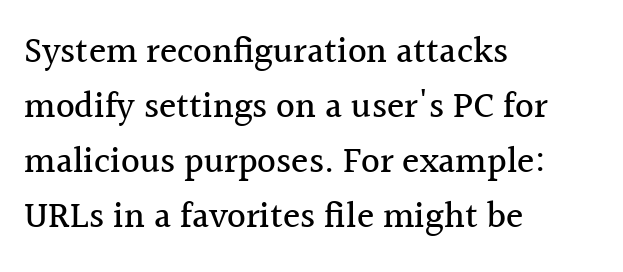
Q: Is the text italic (slanted)? A: No, it is upright.
Q: Is the typeface a serif or a sans-serif typeface? A: Serif.
Q: Is the text underlined? A: No.
Q: How is the paragraph aligned? A: Left-aligned.
Q: Is the spacing between letters normal or unusually wide? A: Normal.
Q: Is the spacing between lines tight, normal or loose? A: Normal.
Q: Width (condensed, normal, or wide)? A: Normal.
Q: x-height? A: Medium.
Q: Monospaced? A: No.
